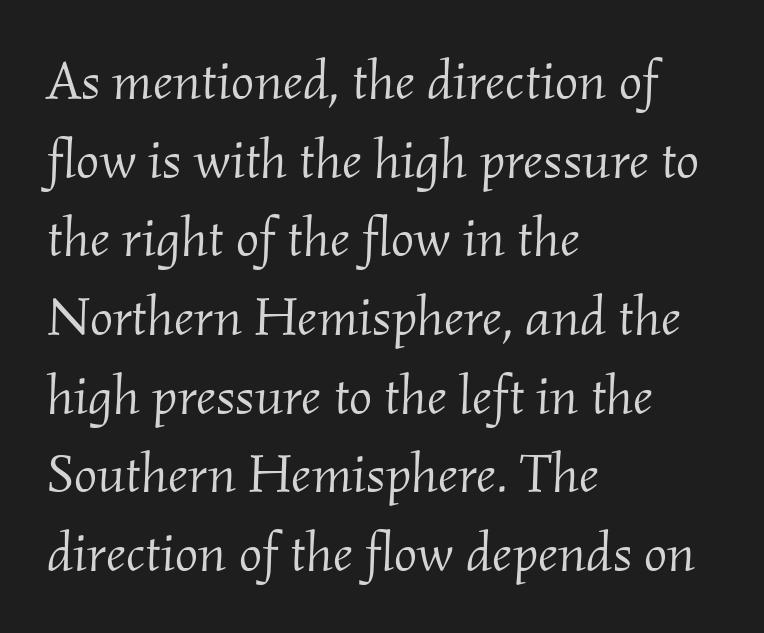
The image shows 55 px light serif type, italic (leaning right); set left-aligned, normal line spacing (1.43x), normal letter spacing, not underlined; medium stroke contrast and a small x-height.
